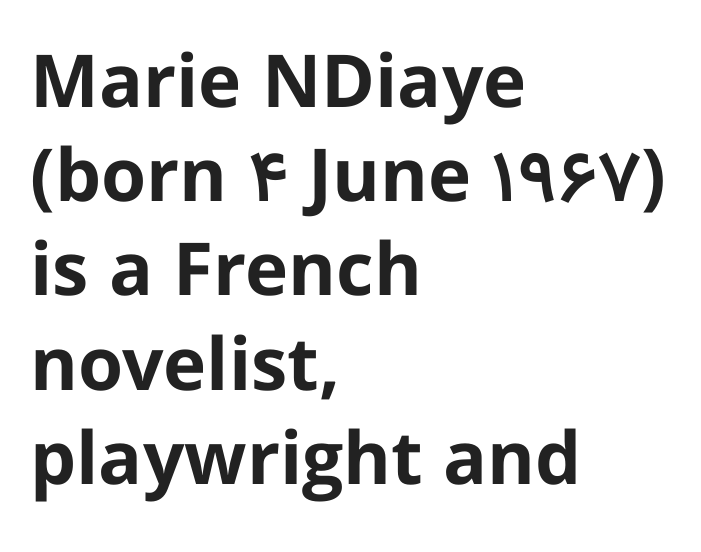
One glance says typical: line gaps are just what's usual. The axis of the letterforms is exactly vertical. Character widths vary here, with narrow letters taking less room than wide ones. The letters sit at their default tracking, neither squeezed nor spread. Does the copy run flush right? No — it runs flush left. Plain, unruled lines of type.
